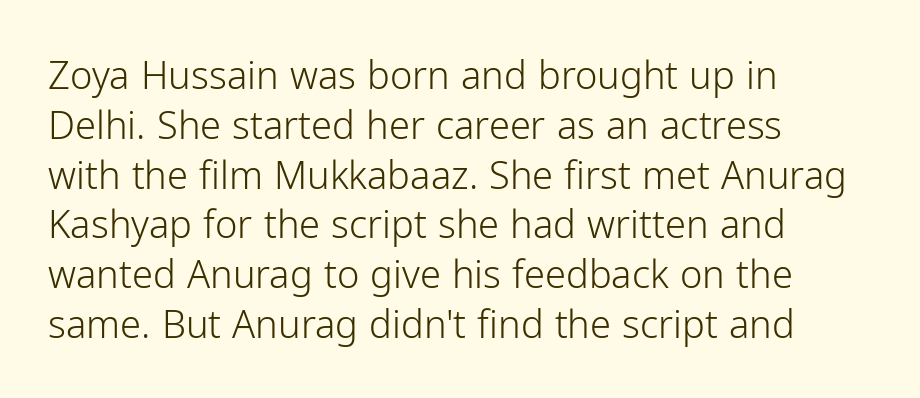
{"serif": "no", "italic": "no", "bold": "no", "weight": "light", "width": "normal", "stroke_contrast": "low", "x_height": "medium", "monospaced": "no", "underline": "no", "align": "left", "line_spacing": "normal", "line_spacing_ratio": 1.31, "letter_spacing": "normal", "letter_spacing_em": 0.0, "glyph_px": 38}
